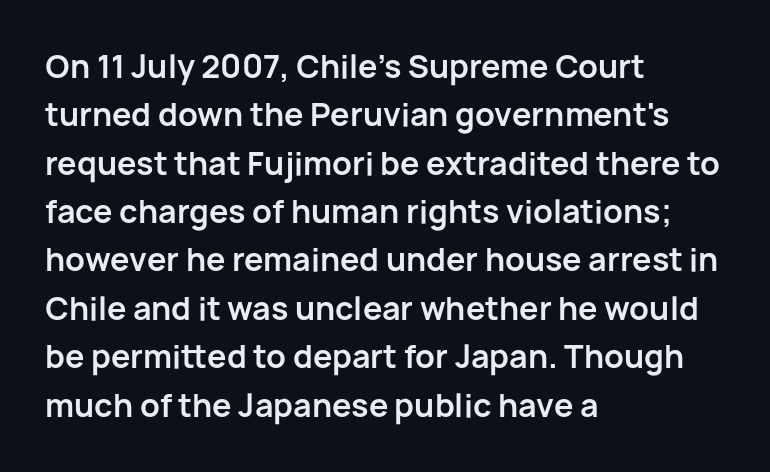
The image shows 31 px bold sans-serif type, upright; set left-aligned, normal line spacing (1.56x), normal letter spacing, not underlined; low stroke contrast and a medium x-height.
